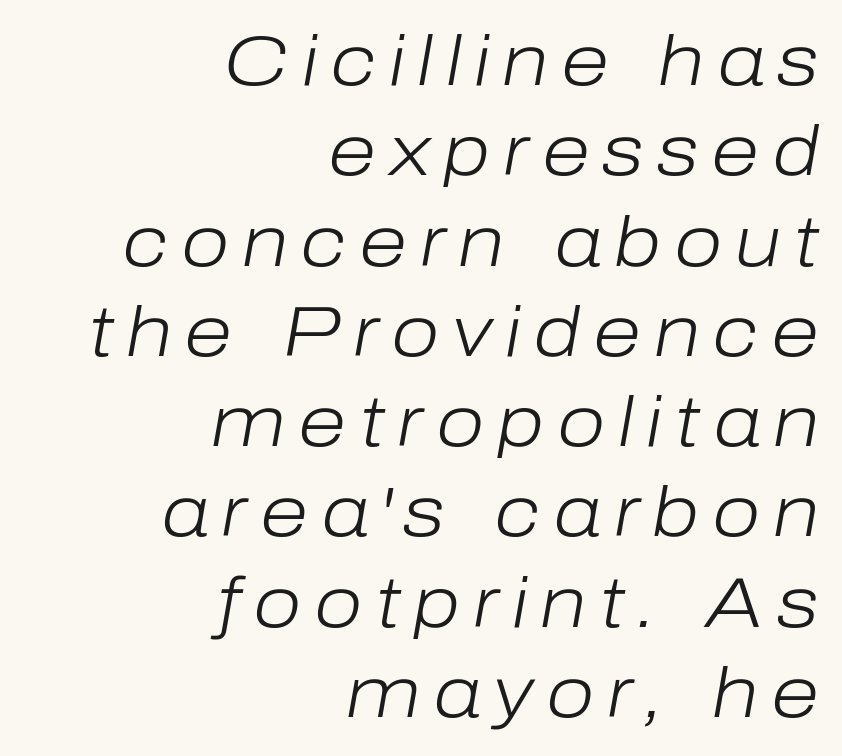
The typesetter chose a ragged-left arrangement here. Designer's note — italics engaged. The rendering uses a moderate line-height, typical for paragraphs. The space directly below the letters is spotless.
